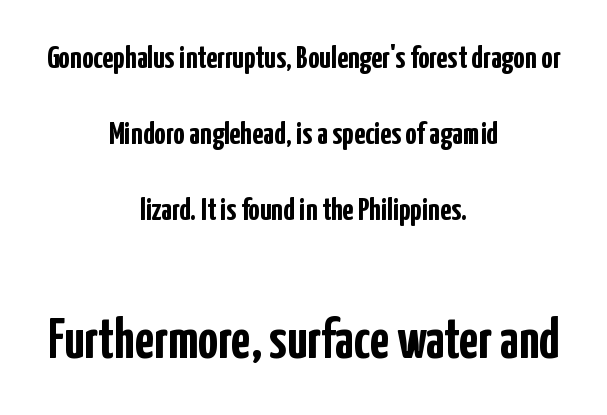
The image shows 56 px semibold, condensed sans-serif type, upright; set centered, loose line spacing (2.37x), normal letter spacing, not underlined; the second (bottom) block is 1.75x larger; low stroke contrast and a medium x-height.
